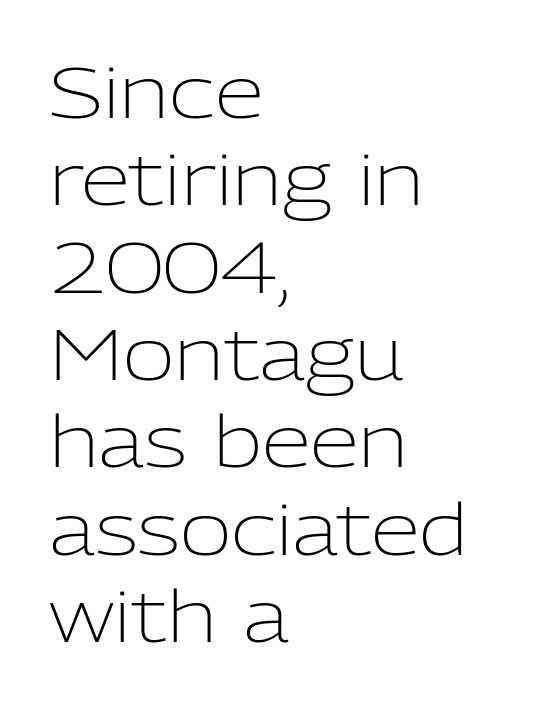
{"serif": "no", "italic": "no", "bold": "no", "weight": "light", "width": "normal", "stroke_contrast": "low", "x_height": "medium", "monospaced": "no", "underline": "no", "align": "left", "line_spacing_ratio": 1.23, "letter_spacing": "normal", "letter_spacing_em": 0.0, "glyph_px": 71}
